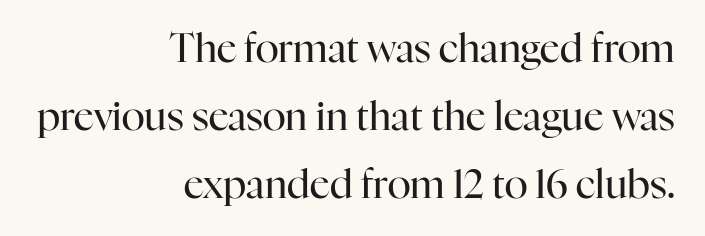
Q: Is the text bold? A: No.
Q: Is the text italic (slanted)? A: No, it is upright.
Q: Is the typeface a serif or a sans-serif typeface? A: Serif.
Q: Is the text underlined? A: No.
Q: How is the paragraph aligned? A: Right-aligned.
Q: Is the spacing between letters normal or unusually wide? A: Normal.
Q: Width (condensed, normal, or wide)? A: Normal.
Q: Stroke contrast? A: High.
Q: x-height? A: Medium.
Q: Monospaced? A: No.
